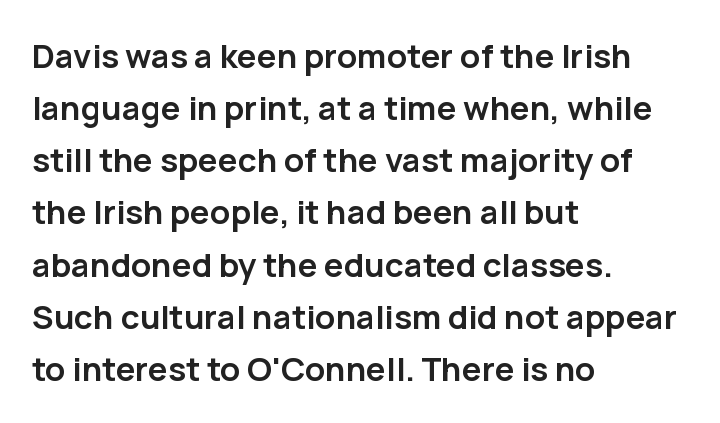
The image shows 33 px semibold sans-serif type, upright; set left-aligned, normal line spacing (1.58x), normal letter spacing, not underlined; low stroke contrast and a medium x-height.
